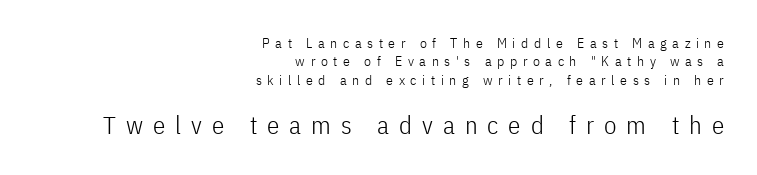
The image shows 25 px text type, upright; set right-aligned, normal line spacing (1.31x), unusually wide letter spacing (+0.4 em), not underlined; the second (bottom) block is 1.79x larger.
